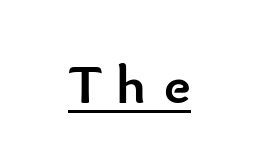
{"serif": "no", "italic": "no", "bold": "yes", "weight": "semibold", "width": "normal", "stroke_contrast": "low", "x_height": "small", "monospaced": "no", "underline": "yes", "align": "center", "letter_spacing": "wide", "letter_spacing_em": 0.32, "glyph_px": 56}
